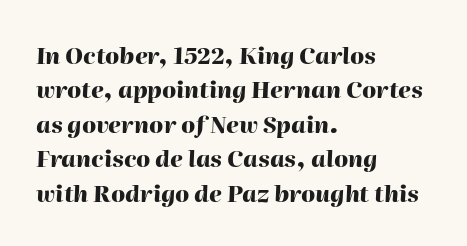
Q: Is the text bold? A: Yes.
Q: Is the text italic (slanted)? A: Yes, it leans right by about 2 degrees.
Q: Is the text underlined? A: No.
Q: How is the paragraph aligned? A: Left-aligned.
Q: Is the spacing between letters normal or unusually wide? A: Normal.
Q: Is the spacing between lines tight, normal or loose? A: Normal.
